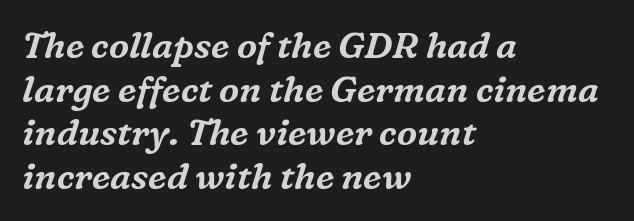
Q: Is the text italic (slanted)? A: Yes, it leans right by about 16 degrees.
Q: Is the typeface a serif or a sans-serif typeface? A: Serif.
Q: Is the text underlined? A: No.
Q: How is the paragraph aligned? A: Left-aligned.
Q: Is the spacing between letters normal or unusually wide? A: Normal.
Q: Width (condensed, normal, or wide)? A: Normal.
Q: Stroke contrast? A: Medium.
Q: x-height? A: Medium.
Q: Monospaced? A: No.
